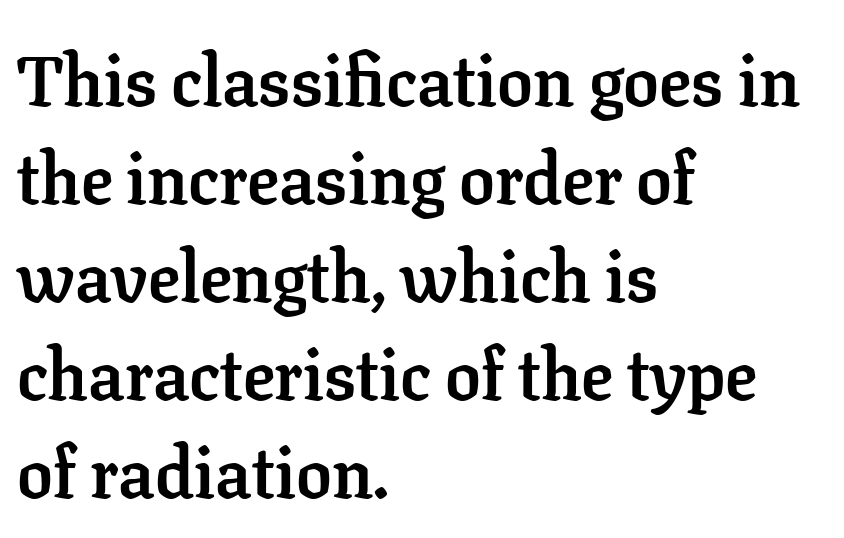
Weight: bold. Where is the straight margin? On the left. The designer left line spacing at the default. There is no visible air inserted between adjacent glyphs.
